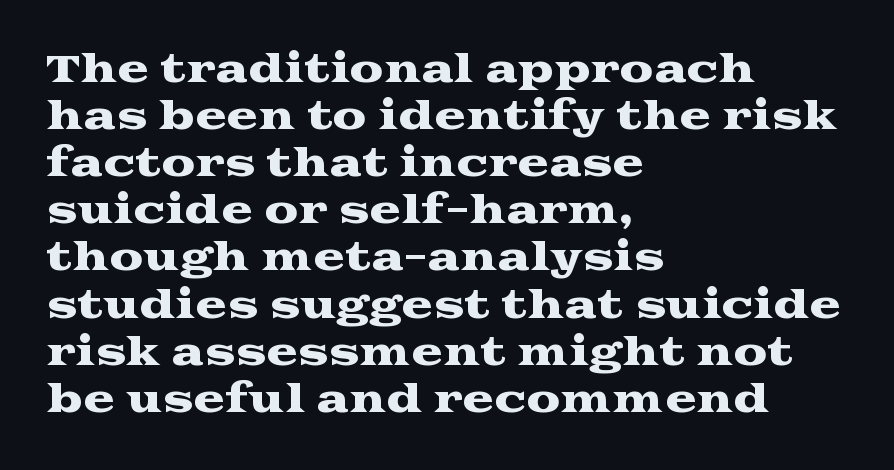
{"serif": "yes", "italic": "no", "width": "wide", "stroke_contrast": "medium", "x_height": "medium", "monospaced": "no", "underline": "no", "align": "left", "line_spacing_ratio": 1.24, "letter_spacing": "normal", "letter_spacing_em": 0.0, "glyph_px": 38}
